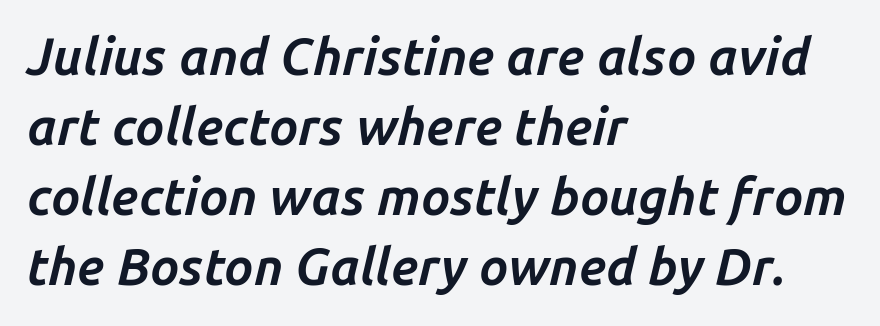
Observe the lean: these are italic letterforms. The block of text has a typical density, with ordinary space between rows. The rendering keeps characters at their native spacing. Varying glyph widths throughout — classic text-font behaviour. Set as a true bold cut, around the 700 mark. Notice how the passage keeps a crisp vertical edge on the left only.
